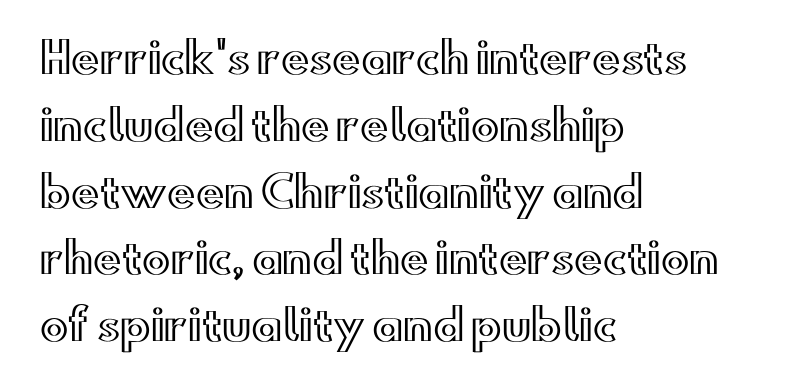
The image shows 42 px wide type, upright; set left-aligned, normal line spacing (1.59x), normal letter spacing, not underlined; a small x-height.
